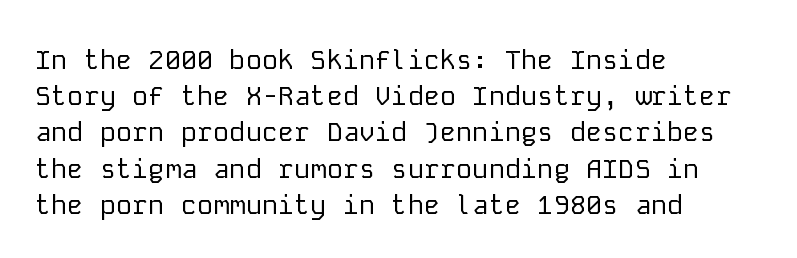
The strokes carry an ordinary text weight at most. Teacher's note: observe the even left margin — that is flush-left alignment. The lines sit at an ordinary, default distance from one another. Does extra space separate the letters? No, they use regular spacing. Posture: vertical. The specimen omits any rule beneath the text block's lines.
